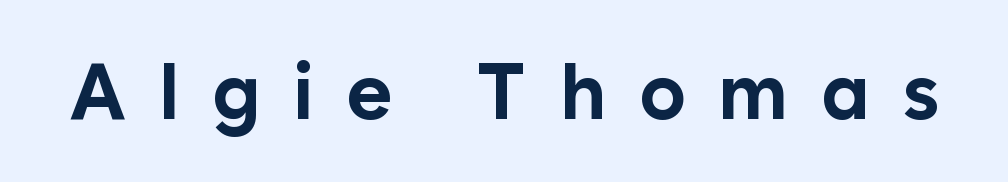
Character widths vary here, with narrow letters taking less room than wide ones. Unlike italic type, these characters show no tilt at all. As a designer I'd log this as weight 700, bold. Words appear elongated and porous because spacing is wide.
